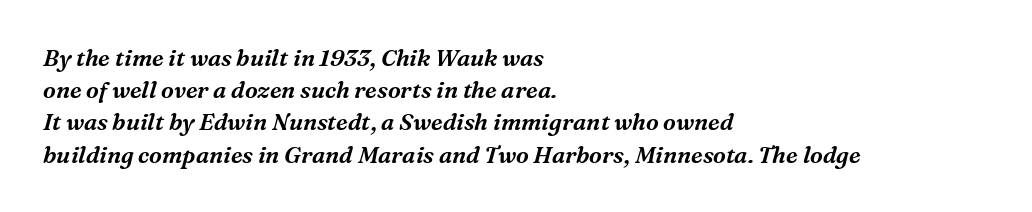
The image shows 23 px text type, italic (leaning right); set left-aligned, normal line spacing (1.4x), normal letter spacing, not underlined.
